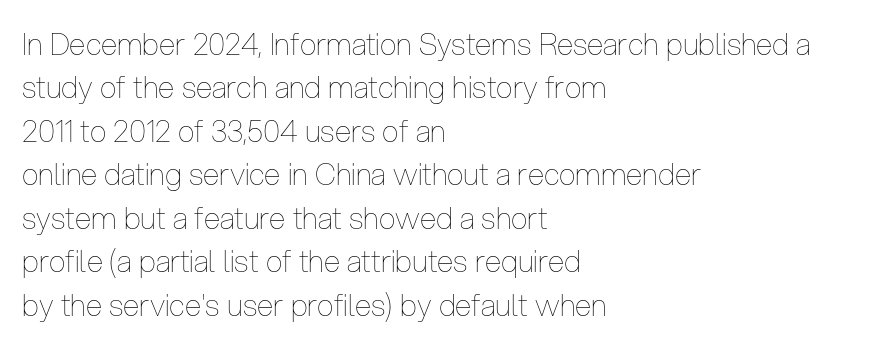
{"italic": "no", "bold": "no", "weight": "thin", "width": "condensed", "stroke_contrast": "low", "x_height": "medium", "monospaced": "no", "underline": "no", "align": "left", "line_spacing": "normal", "line_spacing_ratio": 1.45, "letter_spacing": "normal", "letter_spacing_em": 0.0, "glyph_px": 30}
